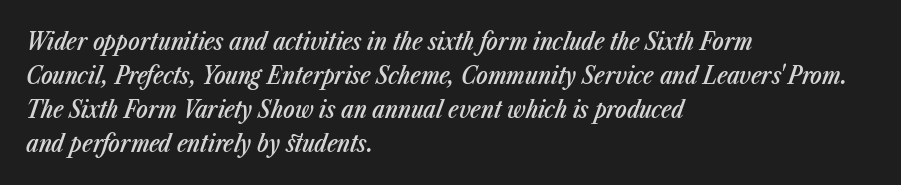
The passage shown leans; its letterforms are oblique. Look at the stroke-to-counter ratio: somewhat heavy, a semibold. The tracking reads as untouched default to a designer's eye. Vertically, the passage feels balanced, rows spaced as you'd expect. The gap between lines stays unmarked. This rendering uses left alignment, leaving the right contour irregular.
